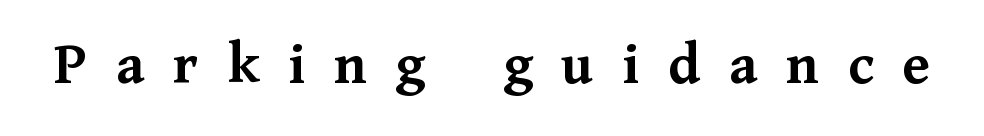
Q: Is the text bold? A: Yes.
Q: Is the text italic (slanted)? A: No, it is upright.
Q: Is the typeface a serif or a sans-serif typeface? A: Serif.
Q: Is the text underlined? A: No.
Q: Is the spacing between letters normal or unusually wide? A: Unusually wide.
Q: Width (condensed, normal, or wide)? A: Normal.
Q: Stroke contrast? A: Medium.
Q: x-height? A: Medium.
Q: Monospaced? A: No.
